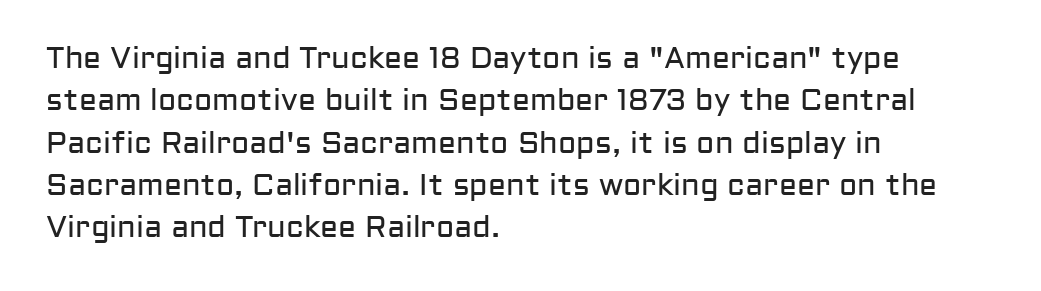
Q: Is the text bold? A: No.
Q: Is the text italic (slanted)? A: No, it is upright.
Q: Is the typeface a serif or a sans-serif typeface? A: Sans-serif.
Q: Is the text underlined? A: No.
Q: How is the paragraph aligned? A: Left-aligned.
Q: Is the spacing between letters normal or unusually wide? A: Normal.
Q: Is the spacing between lines tight, normal or loose? A: Normal.
Q: Width (condensed, normal, or wide)? A: Normal.
Q: Stroke contrast? A: Low.
Q: x-height? A: Medium.
Q: Monospaced? A: No.
